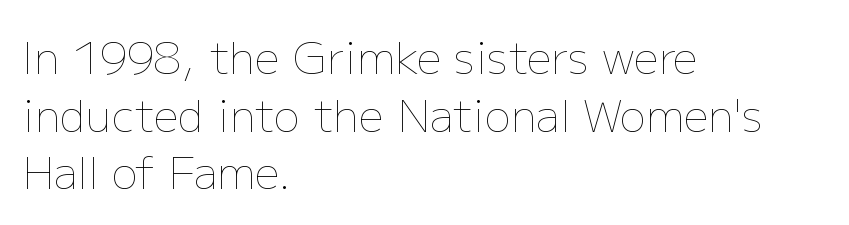
{"italic": "no", "bold": "no", "weight": "thin", "width": "normal", "stroke_contrast": "low", "x_height": "medium", "monospaced": "no", "underline": "no", "align": "left", "line_spacing": "normal", "line_spacing_ratio": 1.31, "letter_spacing": "normal", "letter_spacing_em": 0.0, "glyph_px": 44}
